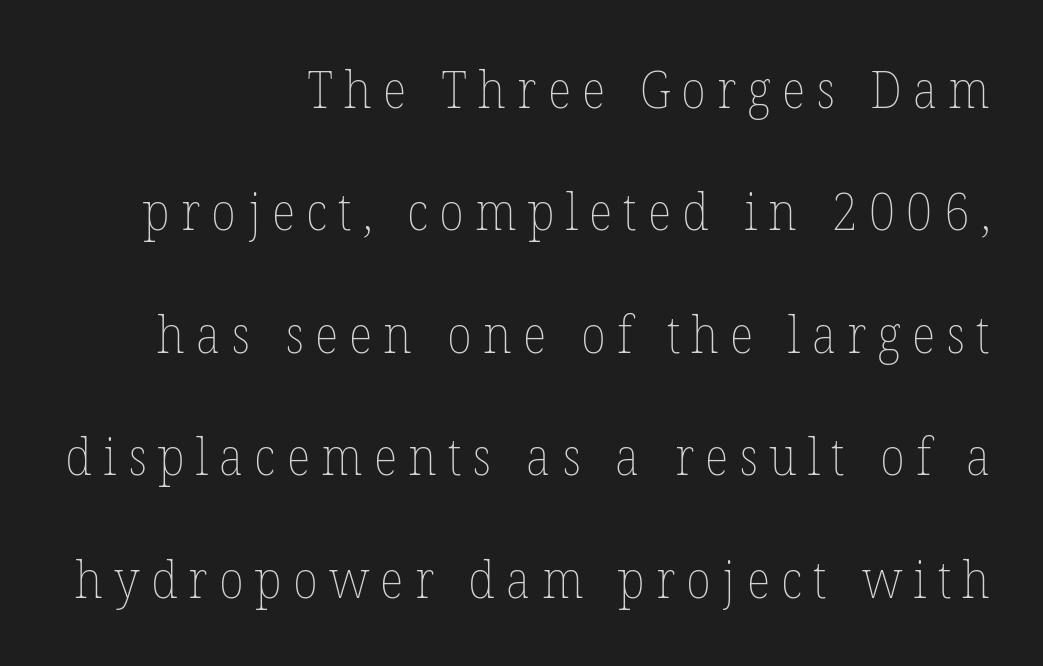
{"italic": "no", "bold": "no", "weight": "thin", "width": "normal", "stroke_contrast": "low", "x_height": "medium", "monospaced": "no", "underline": "no", "align": "right", "line_spacing": "loose", "line_spacing_ratio": 2.4, "letter_spacing": "wide", "letter_spacing_em": 0.22, "glyph_px": 51}
